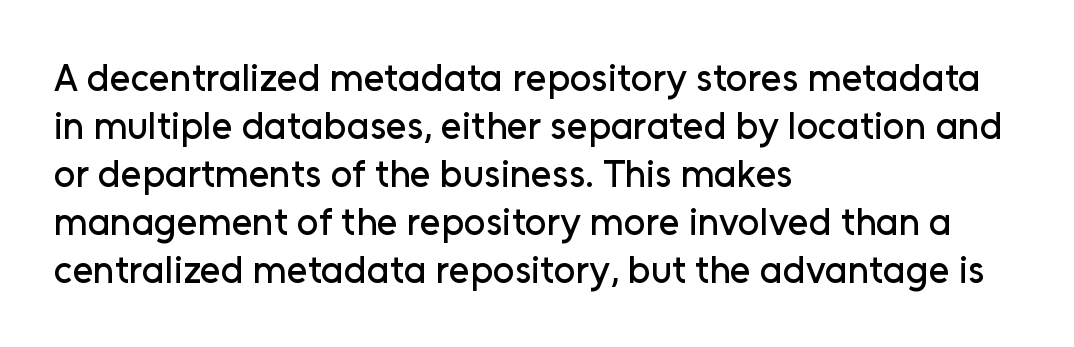
Q: Is the text italic (slanted)? A: No, it is upright.
Q: Is the typeface a serif or a sans-serif typeface? A: Sans-serif.
Q: Is the text underlined? A: No.
Q: How is the paragraph aligned? A: Left-aligned.
Q: Is the spacing between letters normal or unusually wide? A: Normal.
Q: Is the spacing between lines tight, normal or loose? A: Normal.
Q: Width (condensed, normal, or wide)? A: Normal.
Q: Stroke contrast? A: Low.
Q: x-height? A: Medium.
Q: Monospaced? A: No.
